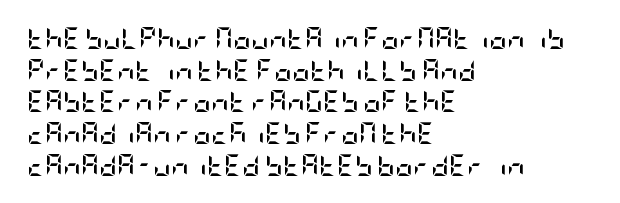
Beneath every word, the page is bare. Successive baselines arrive at the customary interval. It's the straight-up-and-down kind of type. Which margin do the lines hug? The left one — the right edge is uneven. Thick stems and heavy bowls — unmistakably bold.
